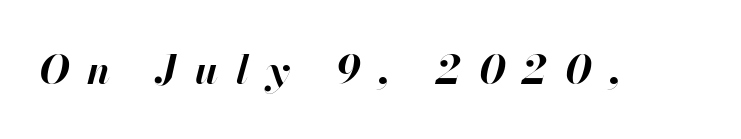
The image shows 40 px bold type, italic (leaning right); set unusually wide letter spacing (+0.45 em), not underlined; high stroke contrast and a small x-height.
